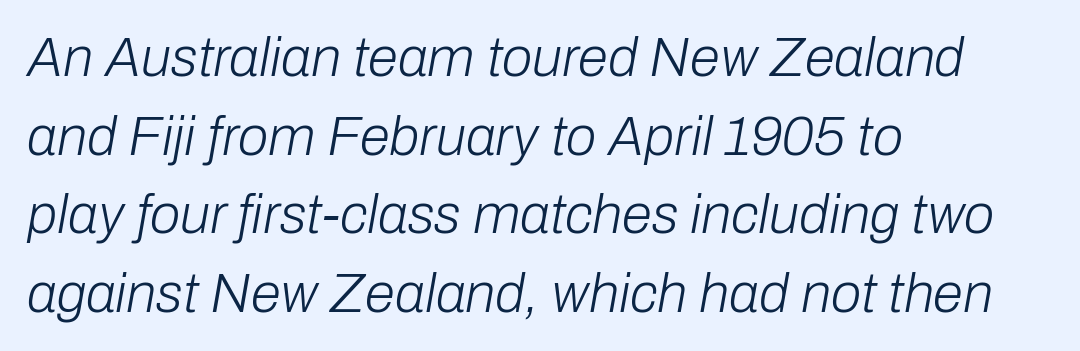
The image shows 55 px light type, italic (leaning right); set left-aligned, normal line spacing (1.43x), normal letter spacing, not underlined; low stroke contrast and a medium x-height.
